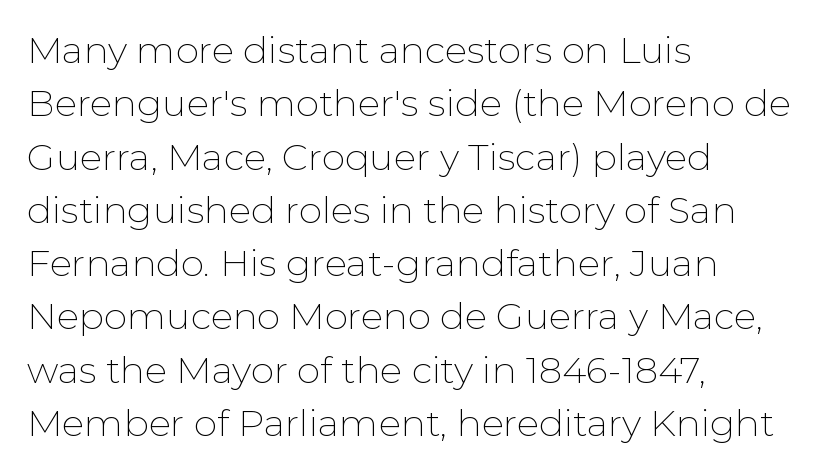
Do the characters align in a grid? No, the font is proportional. Notice how descenders clear the ascenders below comfortably — that's standard leading. How are the letters spaced? Ordinarily, with no added tracking. No italicization has been applied; the sample stays upright. The font sits on the lighter half of the weight spectrum, regular included.
